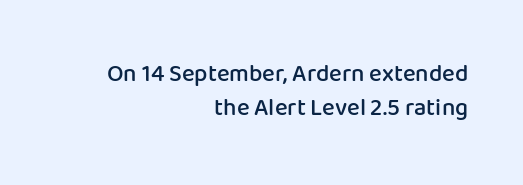
Q: Is the text bold? A: Semi-bold.
Q: Is the text italic (slanted)? A: No, it is upright.
Q: Is the text underlined? A: No.
Q: How is the paragraph aligned? A: Right-aligned.
Q: Is the spacing between letters normal or unusually wide? A: Normal.
Q: Is the spacing between lines tight, normal or loose? A: Normal.
